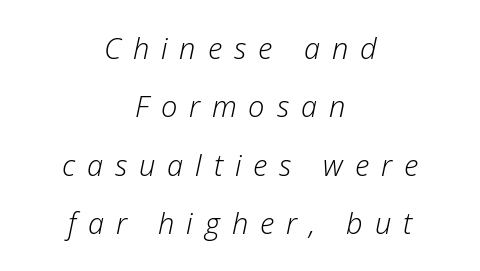
{"italic": "yes", "lean": "right", "slant_degrees": 12, "bold": "no", "weight": "light", "width": "normal", "stroke_contrast": "low", "x_height": "medium", "monospaced": "no", "underline": "no", "align": "center", "line_spacing": "loose", "line_spacing_ratio": 2.01, "letter_spacing": "wide", "letter_spacing_em": 0.41, "glyph_px": 29}
